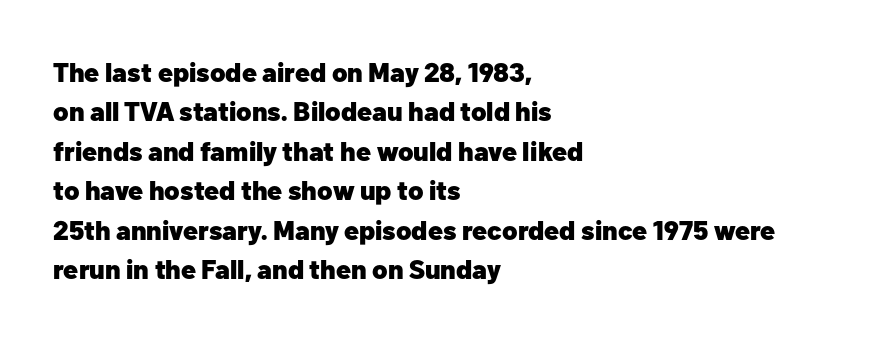
The line texture is even and compact thanks to regular tracking. Notice how the passage keeps a crisp vertical edge on the left only. Rendered with straight, roman letterforms. A bare baseline throughout the passage. One glance says typical: line gaps are just what's usual.
